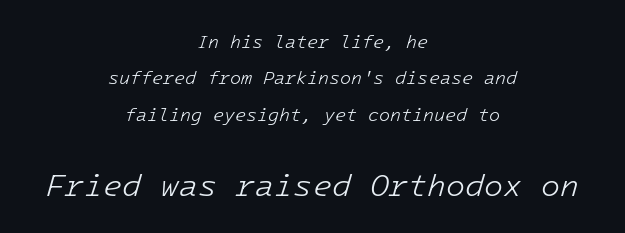
{"italic": "yes", "lean": "right", "slant_degrees": 16, "bold": "no", "weight": "light", "width": "normal", "stroke_contrast": "low", "x_height": "medium", "monospaced": "yes", "underline": "no", "align": "center", "line_spacing": "loose", "line_spacing_ratio": 2.02, "letter_spacing": "normal", "letter_spacing_em": 0.0, "larger_block": "second", "size_ratio": 1.72, "glyph_px": 31}
